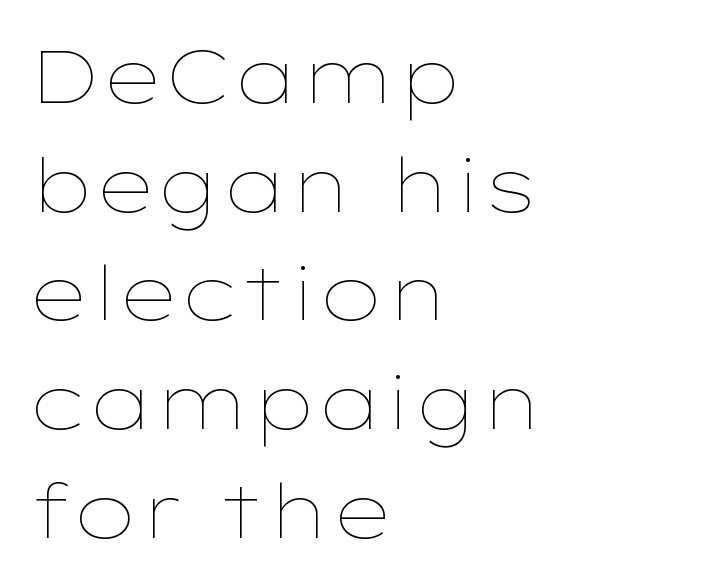
The image shows 75 px thin, wide type, upright; set left-aligned, normal line spacing (1.45x), normal letter spacing, not underlined; low stroke contrast and a medium x-height.
